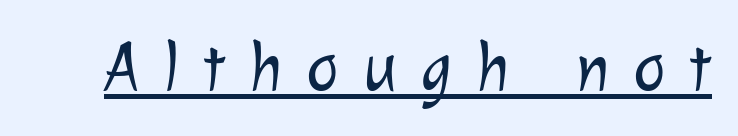
{"serif": "no", "bold": "no", "weight": "light", "width": "normal", "stroke_contrast": "low", "x_height": "medium", "monospaced": "no", "underline": "yes", "letter_spacing": "wide", "letter_spacing_em": 0.34, "glyph_px": 69}
